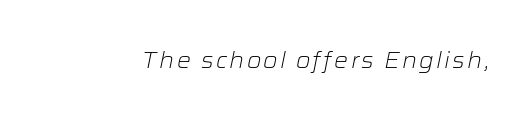
The image shows 22 px text type, italic (leaning right); set not underlined.
